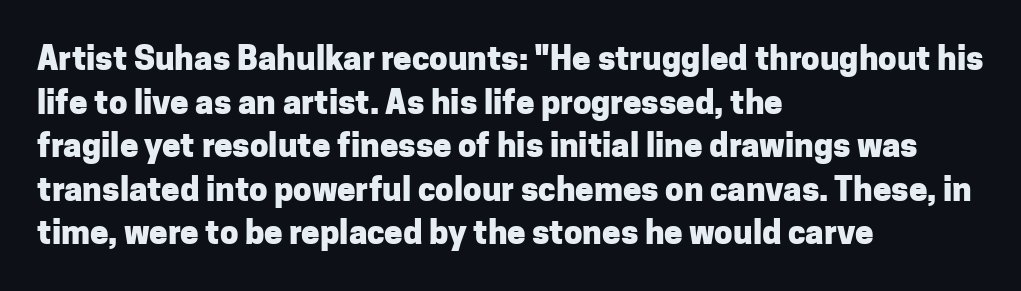
Italic: no, the glyphs are upright roman. Lines of text with bare space underneath. Quick note: interline space is typical. Stroke terminals: plain, sans-serif.
